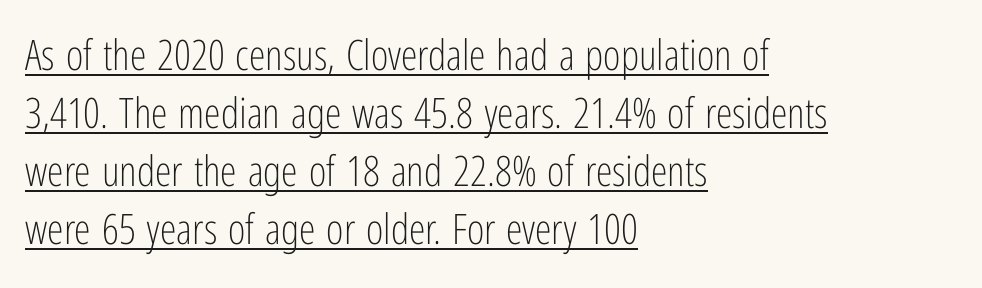
{"serif": "no", "italic": "no", "bold": "no", "weight": "light", "width": "condensed", "stroke_contrast": "low", "x_height": "medium", "monospaced": "no", "underline": "yes", "align": "left", "line_spacing": "normal", "line_spacing_ratio": 1.38, "letter_spacing": "normal", "letter_spacing_em": 0.0, "glyph_px": 42}
